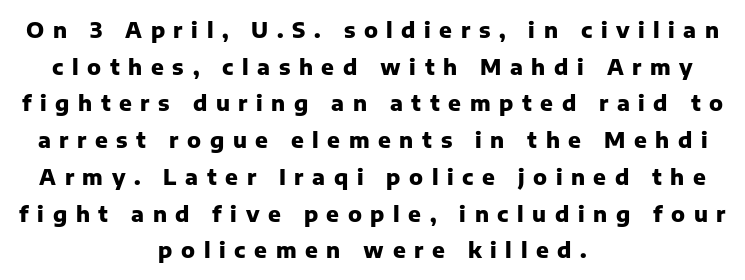
Q: Is the text bold? A: Yes.
Q: Is the text italic (slanted)? A: No, it is upright.
Q: Is the text underlined? A: No.
Q: How is the paragraph aligned? A: Centered.
Q: Is the spacing between letters normal or unusually wide? A: Unusually wide.
